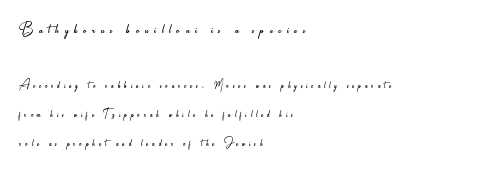
{"bold": "no", "underline": "no", "align": "left", "line_spacing": "loose", "line_spacing_ratio": 2.08, "letter_spacing": "wide", "letter_spacing_em": 0.29, "larger_block": "first", "size_ratio": 1.43, "glyph_px": 20}
